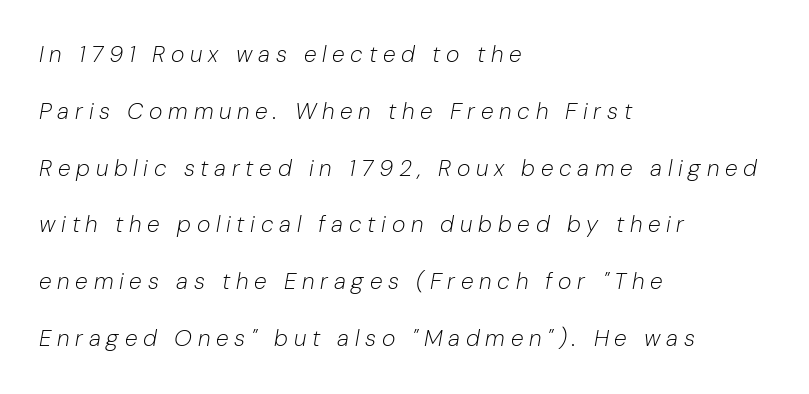
Q: Is the text bold? A: No.
Q: Is the text italic (slanted)? A: Yes, it leans right by about 10 degrees.
Q: Is the text underlined? A: No.
Q: How is the paragraph aligned? A: Left-aligned.
Q: Is the spacing between letters normal or unusually wide? A: Unusually wide.
Q: Is the spacing between lines tight, normal or loose? A: Loose.
